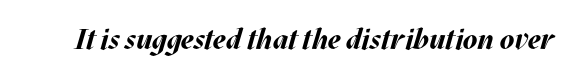
{"italic": "yes", "lean": "right", "slant_degrees": 17, "bold": "yes", "weight": "bold", "width": "normal", "stroke_contrast": "medium", "x_height": "large", "monospaced": "no", "underline": "no", "letter_spacing": "normal", "letter_spacing_em": 0.0, "glyph_px": 29}
